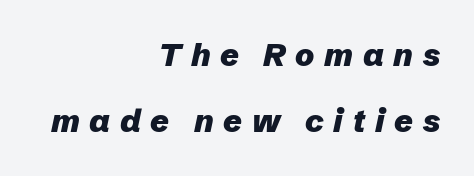
Short and long lines alike share a common ending point at right. What stands out about the letter spacing? Its width — letters are far apart. Plenty of ink on the page — the face is bold. Type without underlining. This sample has the flowing, uneven cadence of proportional lettering.
